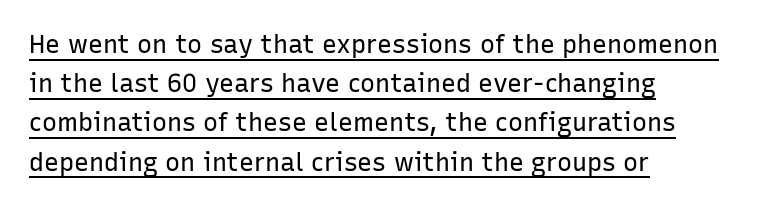
Notice how descenders clear the ascenders below comfortably — that's standard leading. If you drew a line through each stem, it would be perfectly vertical. Here the glyphs are tracked normally, forming tight word shapes. Is the block centered? No — it sits flush against the left margin. Think standard paragraph weight, or any step lighter than that.
